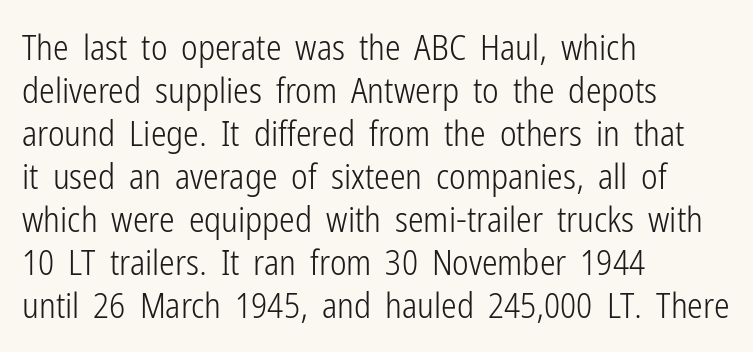
Where is the straight margin? On the left. Decoration check: the copy has no underline. Notice how the stems are strictly vertical — no italics here. Serif or sans? Sans — the stroke terminals are bare. Proportional: the letters do not fall into vertical columns.
